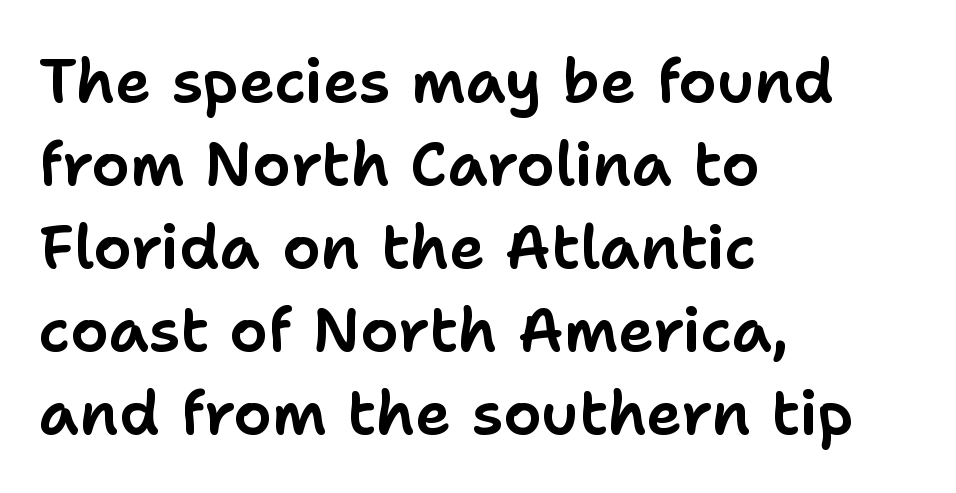
{"serif": "no", "italic": "no", "width": "normal", "stroke_contrast": "low", "x_height": "medium", "monospaced": "no", "underline": "no", "align": "left", "line_spacing": "normal", "line_spacing_ratio": 1.36, "letter_spacing": "normal", "letter_spacing_em": 0.0, "glyph_px": 61}
